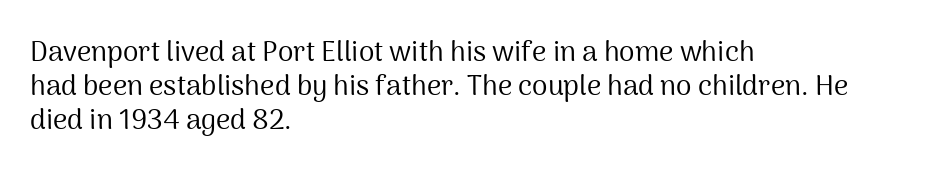
{"serif": "no", "italic": "no", "bold": "no", "weight": "regular", "width": "normal", "stroke_contrast": "medium", "x_height": "medium", "monospaced": "no", "underline": "no", "align": "left", "line_spacing_ratio": 1.22, "letter_spacing": "normal", "letter_spacing_em": 0.0, "glyph_px": 28}
